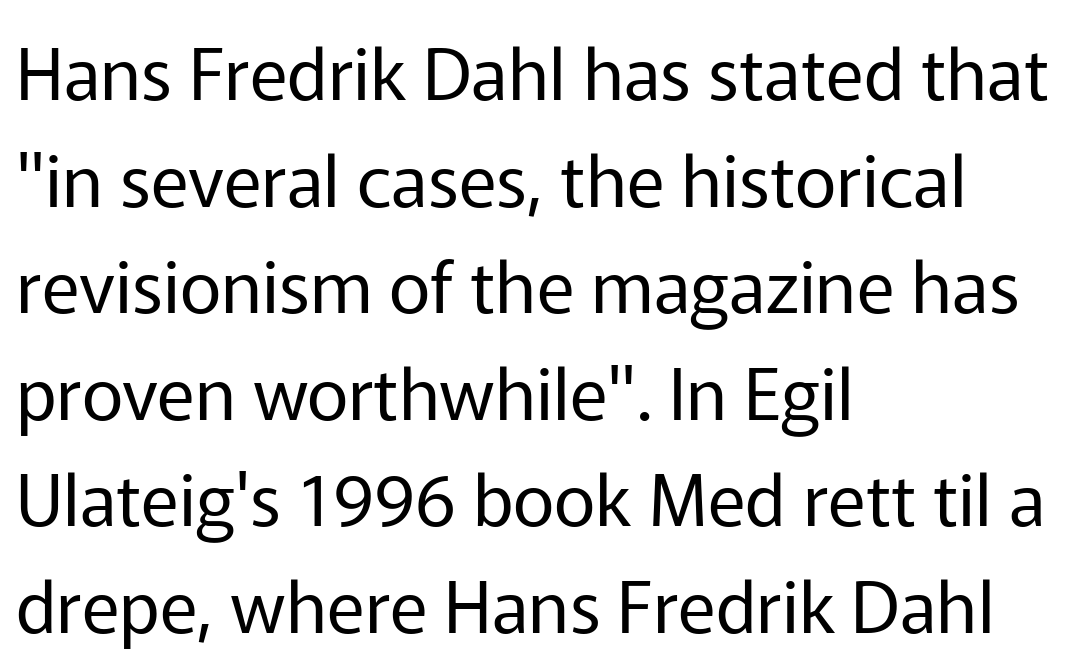
Q: Is the text bold? A: No.
Q: Is the text italic (slanted)? A: No, it is upright.
Q: Is the typeface a serif or a sans-serif typeface? A: Sans-serif.
Q: Is the text underlined? A: No.
Q: How is the paragraph aligned? A: Left-aligned.
Q: Is the spacing between letters normal or unusually wide? A: Normal.
Q: Is the spacing between lines tight, normal or loose? A: Normal.
Q: Width (condensed, normal, or wide)? A: Normal.
Q: Stroke contrast? A: Low.
Q: x-height? A: Medium.
Q: Monospaced? A: No.
